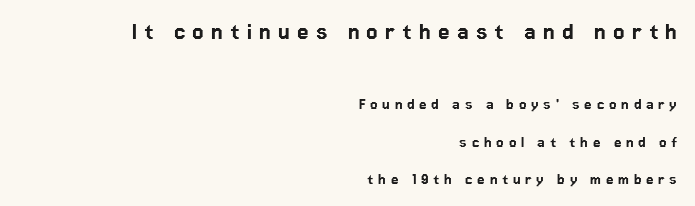
Which chunk is bigger? The first one — the top block dwarfs the bottom. Anything drawn beneath the words? Only blank space. Observe the wide spacing: letters keep a clear distance from each other. These lines stack with their right ends in a neat column.
